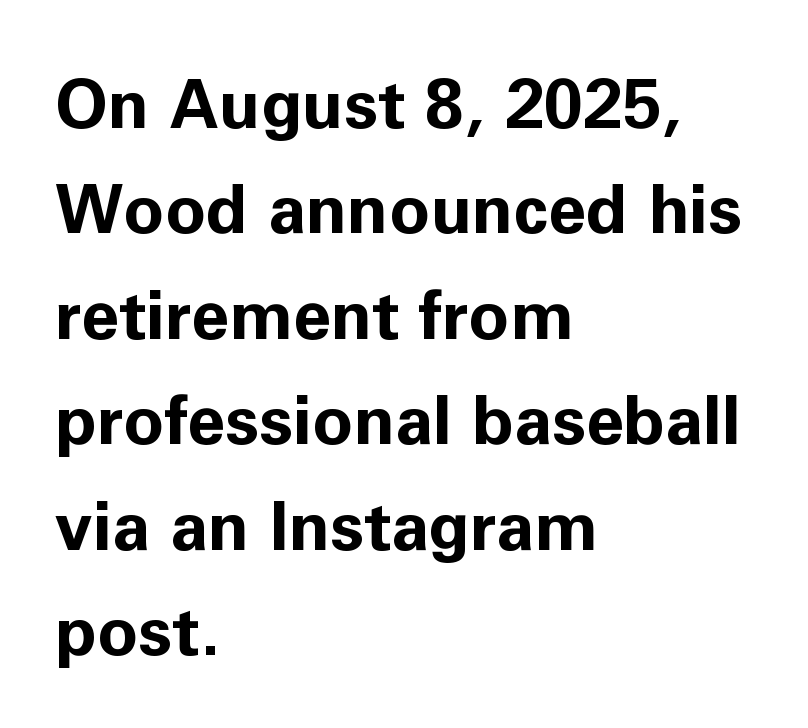
Heavy, bold letterforms. Which margin do the lines hug? The left one — the right edge is uneven. A typesetter would call this leading conventional body-copy spacing. Honestly, there is no underline to notice here at all.
